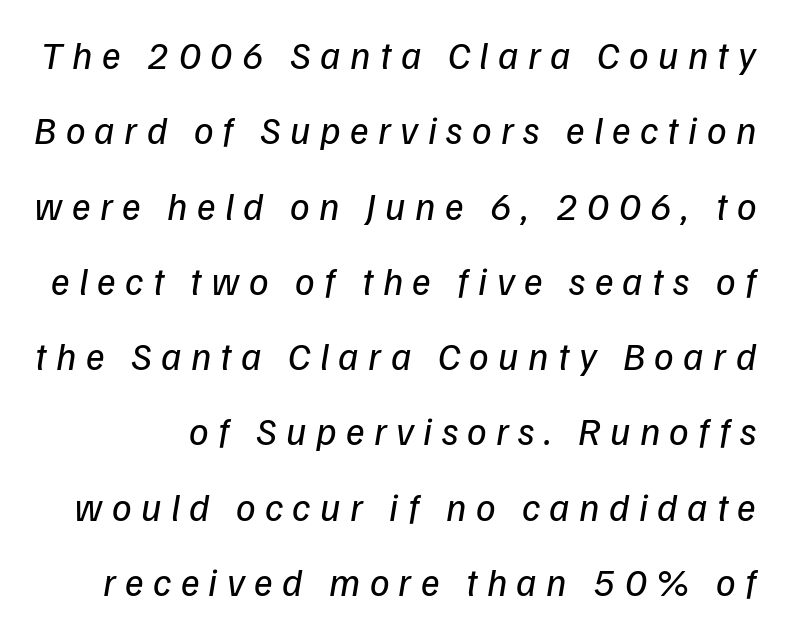
Is the letter spacing exaggerated? Yes — the characters are pushed far apart. Just letters on the line, the space beneath them empty. Successive baselines arrive slowly, with a big drop between each. A quiet, ordinary-to-light weight characterises the typeface. The rendering uses natural spacing where letterforms have individual widths.
